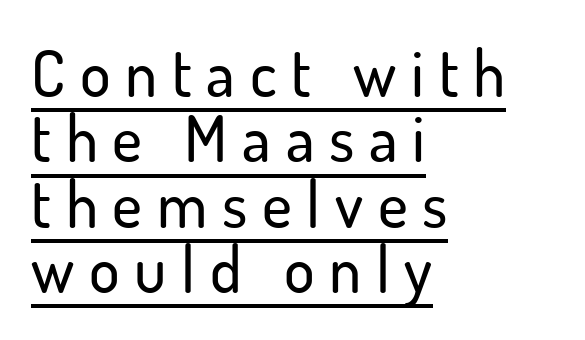
{"serif": "no", "italic": "no", "width": "normal", "stroke_contrast": "low", "x_height": "small", "monospaced": "no", "underline": "yes", "align": "left", "line_spacing": "tight", "line_spacing_ratio": 1.02, "letter_spacing": "wide", "letter_spacing_em": 0.23, "glyph_px": 64}
